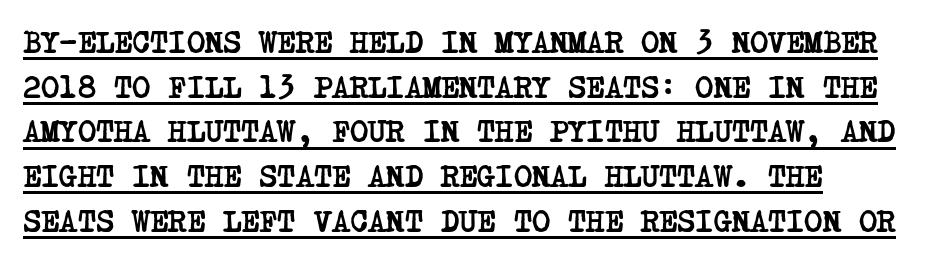
Q: Is the text bold? A: Yes.
Q: Is the typeface a serif or a sans-serif typeface? A: Serif.
Q: Is the text underlined? A: Yes.
Q: How is the paragraph aligned? A: Left-aligned.
Q: Is the spacing between letters normal or unusually wide? A: Normal.
Q: Is the spacing between lines tight, normal or loose? A: Normal.
Q: Width (condensed, normal, or wide)? A: Condensed.
Q: Stroke contrast? A: Low.
Q: x-height? A: Large.
